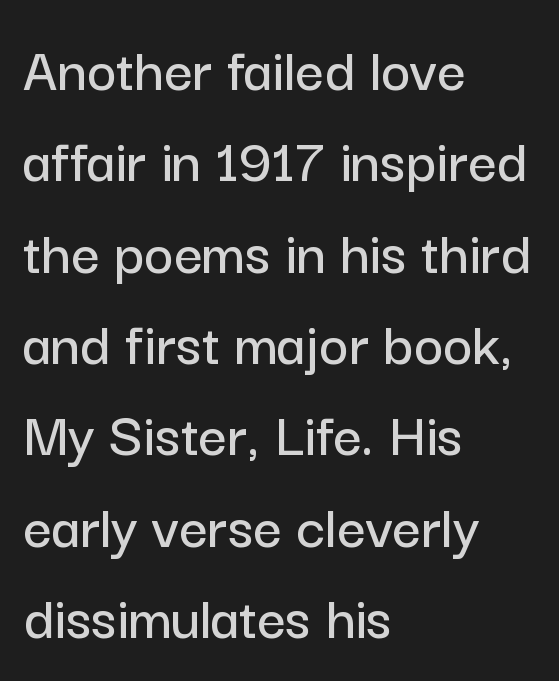
{"serif": "no", "italic": "no", "width": "normal", "stroke_contrast": "low", "x_height": "medium", "monospaced": "no", "underline": "no", "align": "left", "line_spacing": "normal", "line_spacing_ratio": 1.45, "letter_spacing": "normal", "letter_spacing_em": 0.0, "glyph_px": 63}
